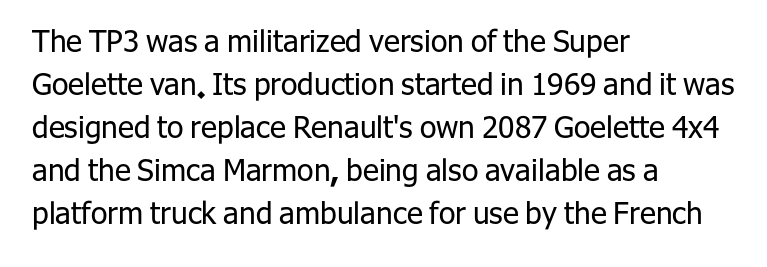
Classification — sans serif. Words appear dense and cohesive because spacing is normal. The cut favours lightness, reaching ordinary text weight at its darkest. Honestly, there is no underline to notice here at all. The space between consecutive lines is moderate.
